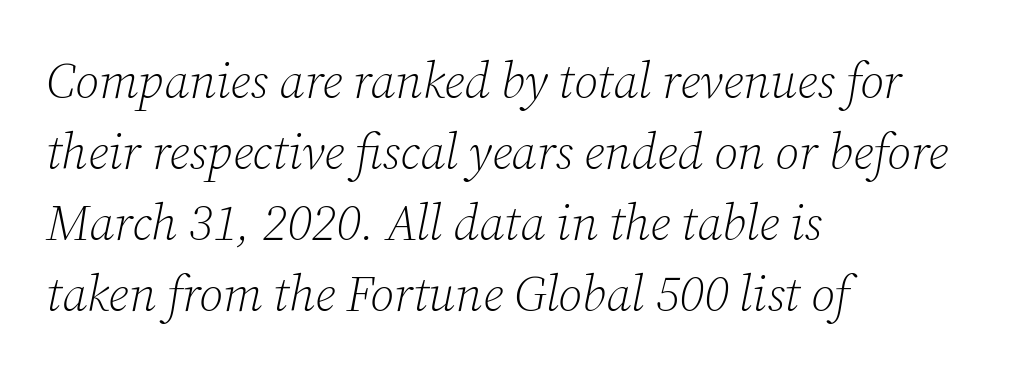
{"serif": "yes", "italic": "yes", "lean": "right", "slant_degrees": 12, "bold": "no", "weight": "light", "width": "normal", "stroke_contrast": "low", "x_height": "medium", "monospaced": "no", "underline": "no", "align": "left", "line_spacing": "normal", "line_spacing_ratio": 1.42, "letter_spacing": "normal", "letter_spacing_em": 0.0, "glyph_px": 50}
